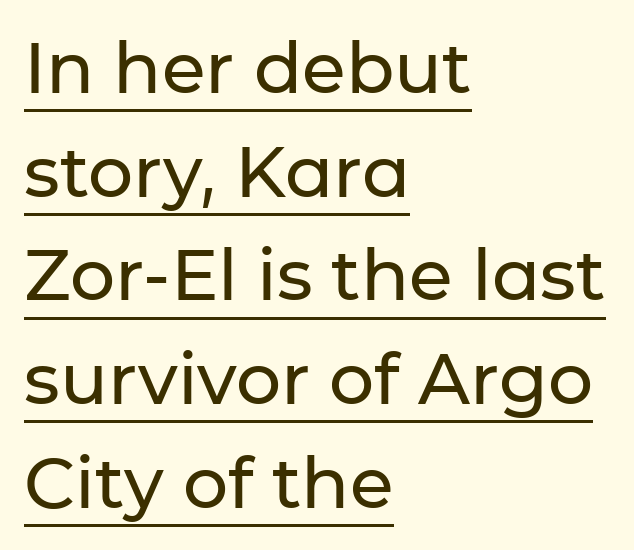
Q: Is the text italic (slanted)? A: No, it is upright.
Q: Is the typeface a serif or a sans-serif typeface? A: Sans-serif.
Q: Is the text underlined? A: Yes.
Q: How is the paragraph aligned? A: Left-aligned.
Q: Is the spacing between letters normal or unusually wide? A: Normal.
Q: Is the spacing between lines tight, normal or loose? A: Normal.
Q: Width (condensed, normal, or wide)? A: Normal.
Q: Stroke contrast? A: Low.
Q: x-height? A: Medium.
Q: Monospaced? A: No.
